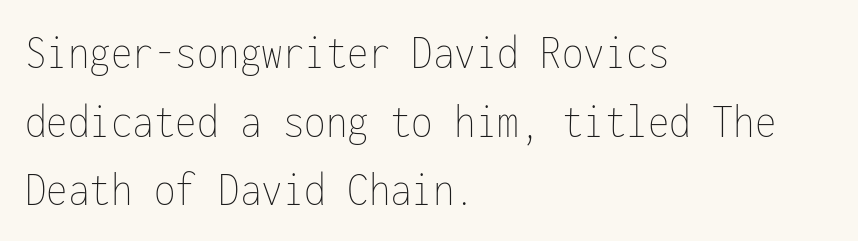
Q: Is the text bold? A: No.
Q: Is the text italic (slanted)? A: No, it is upright.
Q: Is the text underlined? A: No.
Q: How is the paragraph aligned? A: Left-aligned.
Q: Is the spacing between letters normal or unusually wide? A: Normal.
Q: Is the spacing between lines tight, normal or loose? A: Normal.
Q: Width (condensed, normal, or wide)? A: Condensed.
Q: Stroke contrast? A: Low.
Q: x-height? A: Medium.
Q: Monospaced? A: Yes.
